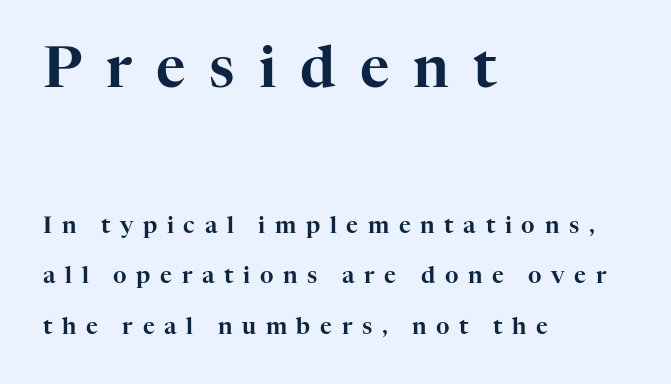
{"serif": "yes", "italic": "no", "width": "normal", "stroke_contrast": "high", "x_height": "medium", "monospaced": "no", "underline": "no", "align": "left", "line_spacing": "loose", "line_spacing_ratio": 2.21, "letter_spacing": "wide", "letter_spacing_em": 0.42, "larger_block": "first", "size_ratio": 2.48, "glyph_px": 57}
